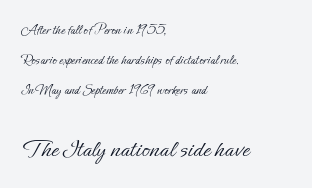
{"bold": "no", "underline": "no", "align": "left", "line_spacing": "loose", "line_spacing_ratio": 2.14, "letter_spacing": "normal", "letter_spacing_em": 0.0, "larger_block": "second", "size_ratio": 1.86, "glyph_px": 26}
